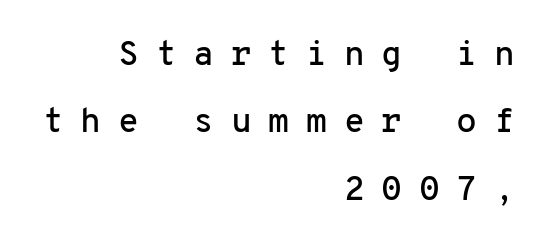
Q: Is the text italic (slanted)? A: No, it is upright.
Q: Is the typeface a serif or a sans-serif typeface? A: Sans-serif.
Q: Is the text underlined? A: No.
Q: How is the paragraph aligned? A: Right-aligned.
Q: Is the spacing between letters normal or unusually wide? A: Unusually wide.
Q: Is the spacing between lines tight, normal or loose? A: Loose.
Q: Width (condensed, normal, or wide)? A: Normal.
Q: Stroke contrast? A: Low.
Q: x-height? A: Medium.
Q: Monospaced? A: Yes.
